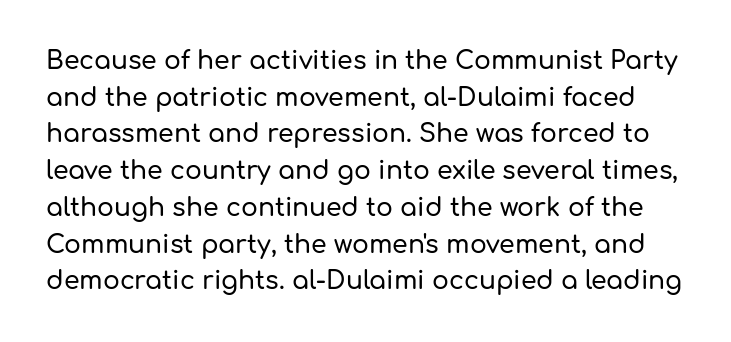
Characters follow at the spacing the type designer built in. Leading: standard. Plain, unruled lines of type. Upright lettering throughout.
